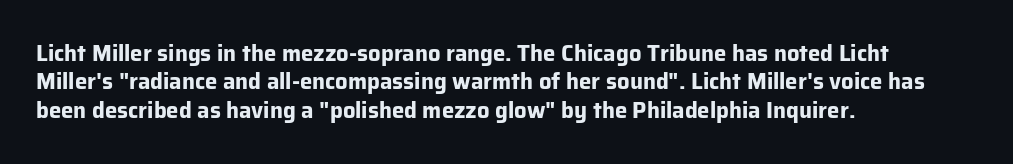
This is the regular roman posture of the typeface. The lines in this sample share a left origin and differ only in where they stop. Standard letterfit; no display-style spreading of the glyphs. Heavy-handed strokes throughout: this text is bold. The space directly below the letters is spotless.
